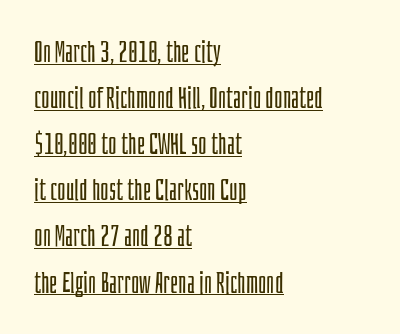
Q: Is the text bold? A: No.
Q: Is the text italic (slanted)? A: No, it is upright.
Q: Is the typeface a serif or a sans-serif typeface? A: Sans-serif.
Q: Is the text underlined? A: Yes.
Q: How is the paragraph aligned? A: Left-aligned.
Q: Is the spacing between letters normal or unusually wide? A: Normal.
Q: Is the spacing between lines tight, normal or loose? A: Normal.
Q: Width (condensed, normal, or wide)? A: Condensed.
Q: Stroke contrast? A: Low.
Q: x-height? A: Large.
Q: Monospaced? A: No.
